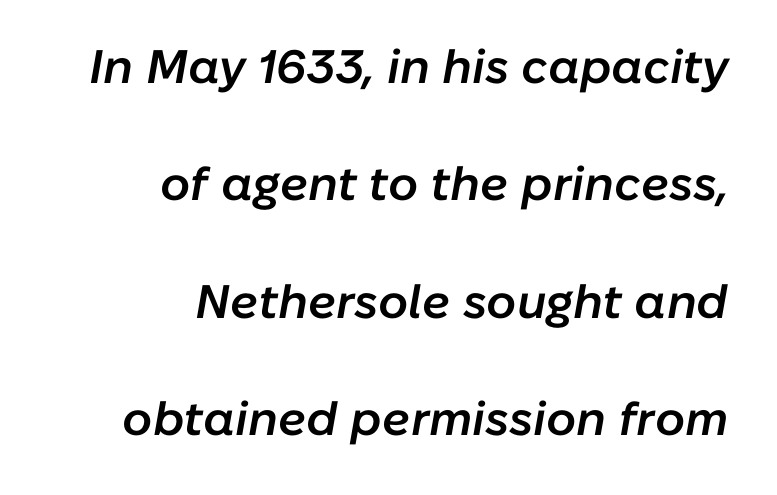
Q: Is the text bold? A: Semi-bold.
Q: Is the text italic (slanted)? A: Yes, it leans right by about 10 degrees.
Q: Is the text underlined? A: No.
Q: How is the paragraph aligned? A: Right-aligned.
Q: Is the spacing between letters normal or unusually wide? A: Normal.
Q: Is the spacing between lines tight, normal or loose? A: Loose.
Q: Width (condensed, normal, or wide)? A: Normal.
Q: Stroke contrast? A: Low.
Q: x-height? A: Medium.
Q: Monospaced? A: No.
